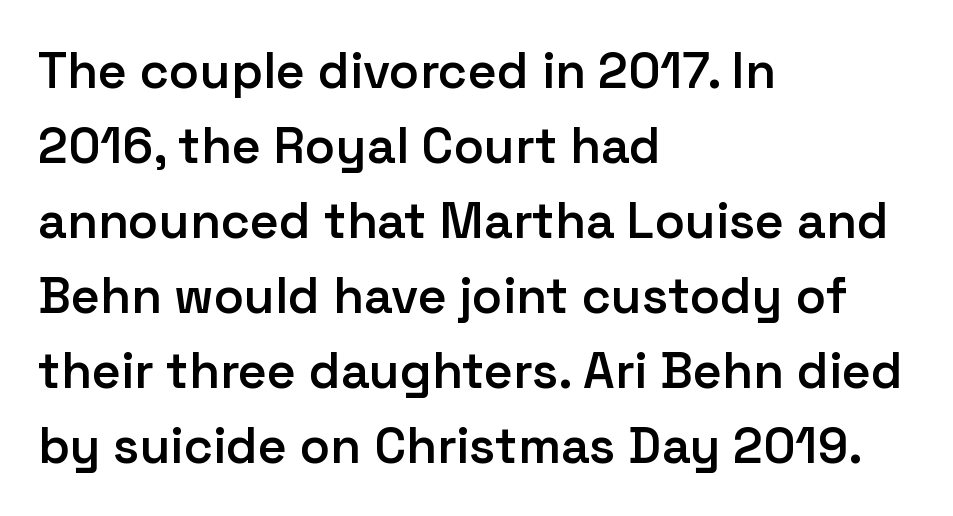
The image shows 50 px semibold sans-serif type, upright; set left-aligned, normal line spacing (1.5x), normal letter spacing, not underlined; low stroke contrast and a medium x-height.
